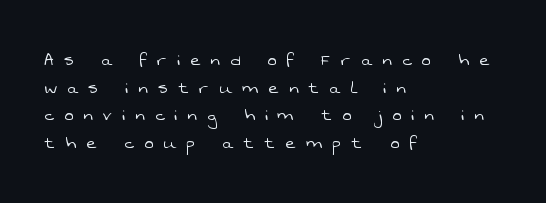
Tracking here is generous; glyphs stand well apart from one another. The string is rendered with underlining switched off. Heft: none added — not bold. The rendering anchors every line to the left-hand side. This sample keeps an unexceptional amount of space between lines.
